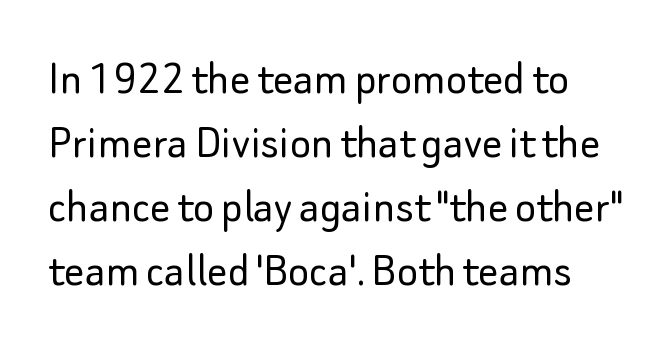
Q: Is the text bold? A: No.
Q: Is the text italic (slanted)? A: No, it is upright.
Q: Is the typeface a serif or a sans-serif typeface? A: Sans-serif.
Q: Is the text underlined? A: No.
Q: Is the spacing between letters normal or unusually wide? A: Normal.
Q: Is the spacing between lines tight, normal or loose? A: Normal.
Q: Width (condensed, normal, or wide)? A: Normal.
Q: Stroke contrast? A: Low.
Q: x-height? A: Small.
Q: Monospaced? A: No.
